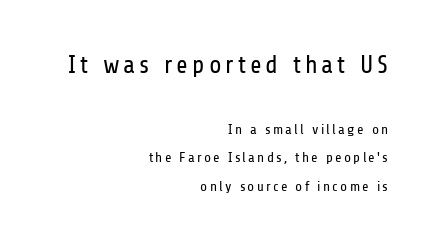
{"italic": "no", "bold": "no", "underline": "no", "align": "right", "line_spacing": "loose", "line_spacing_ratio": 2.03, "larger_block": "first", "size_ratio": 1.79, "glyph_px": 25}
